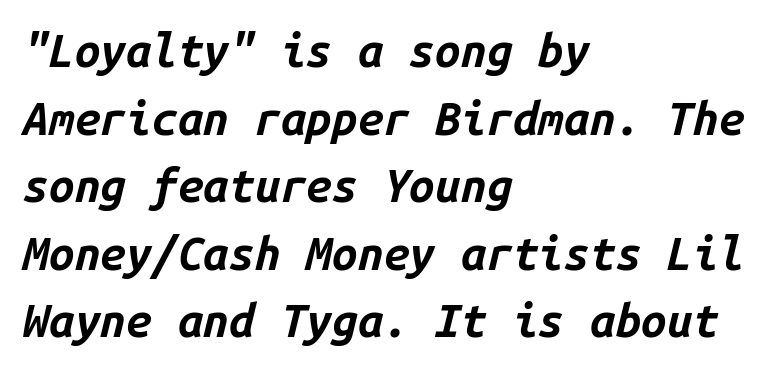
{"italic": "yes", "lean": "right", "slant_degrees": 14, "bold": "yes", "weight": "bold", "width": "normal", "stroke_contrast": "low", "x_height": "medium", "monospaced": "yes", "underline": "no", "align": "left", "line_spacing": "normal", "line_spacing_ratio": 1.47, "letter_spacing": "normal", "letter_spacing_em": 0.0, "glyph_px": 46}
